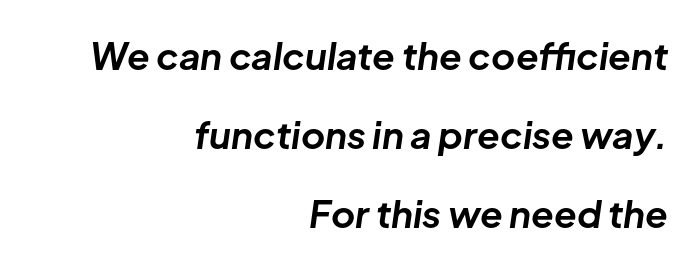
{"italic": "yes", "lean": "right", "slant_degrees": 8, "bold": "yes", "weight": "bold", "width": "normal", "stroke_contrast": "low", "x_height": "medium", "monospaced": "no", "underline": "no", "align": "right", "line_spacing": "loose", "line_spacing_ratio": 2.14, "letter_spacing": "normal", "letter_spacing_em": 0.0, "glyph_px": 37}
